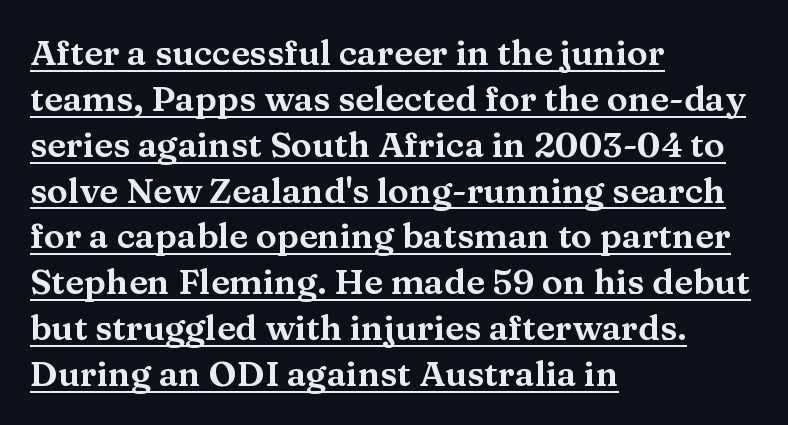
Q: Is the text italic (slanted)? A: No, it is upright.
Q: Is the typeface a serif or a sans-serif typeface? A: Serif.
Q: Is the text underlined? A: Yes.
Q: How is the paragraph aligned? A: Left-aligned.
Q: Is the spacing between letters normal or unusually wide? A: Normal.
Q: Is the spacing between lines tight, normal or loose? A: Normal.
Q: Width (condensed, normal, or wide)? A: Wide.
Q: Stroke contrast? A: Medium.
Q: x-height? A: Medium.
Q: Monospaced? A: No.
